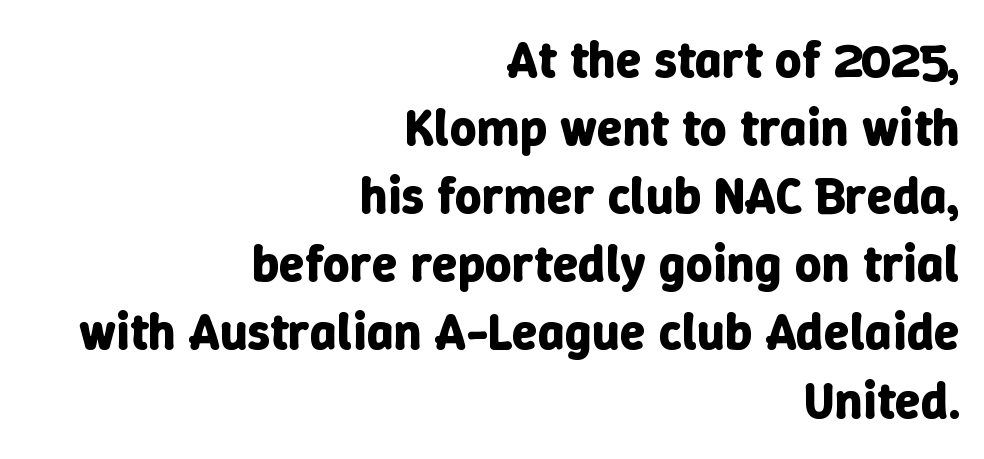
Q: Is the text bold? A: Yes.
Q: Is the text italic (slanted)? A: No, it is upright.
Q: Is the text underlined? A: No.
Q: How is the paragraph aligned? A: Right-aligned.
Q: Is the spacing between letters normal or unusually wide? A: Normal.
Q: Is the spacing between lines tight, normal or loose? A: Normal.
Q: Width (condensed, normal, or wide)? A: Normal.
Q: Stroke contrast? A: Low.
Q: x-height? A: Medium.
Q: Monospaced? A: No.
